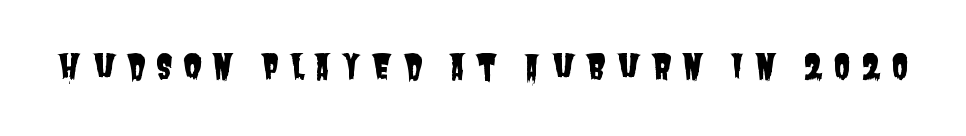
Is the letter spacing exaggerated? Yes — the characters are pushed far apart. The passage shown is typed in a proportional face where columns would drift. Quick note: underline off. Observe the absence of serifs on each vertical stroke in this sample.
